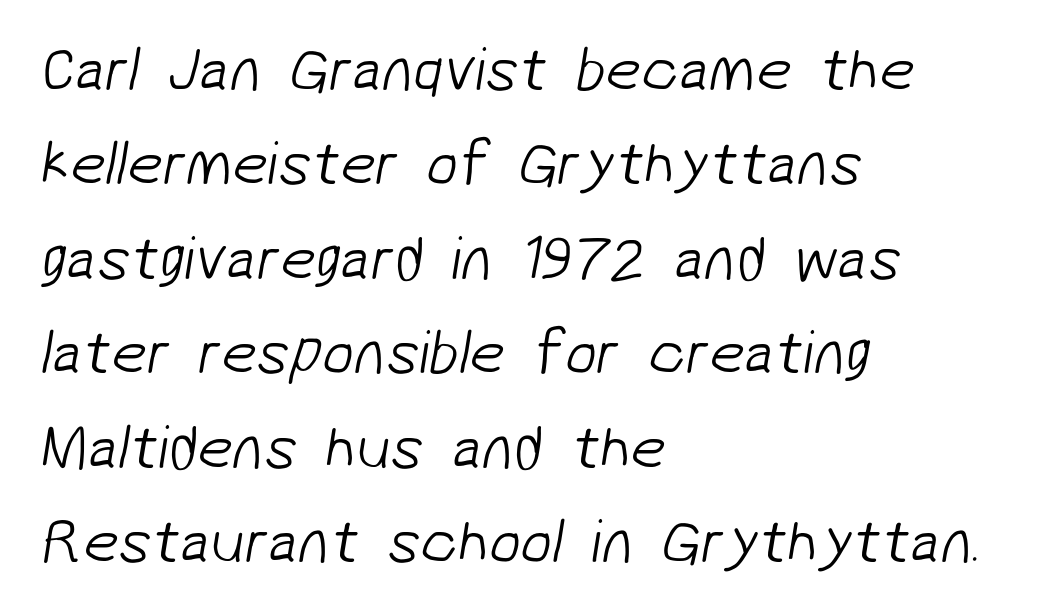
The image shows 63 px light sans-serif type; set left-aligned, normal line spacing (1.5x), normal letter spacing, not underlined; low stroke contrast and a medium x-height.
